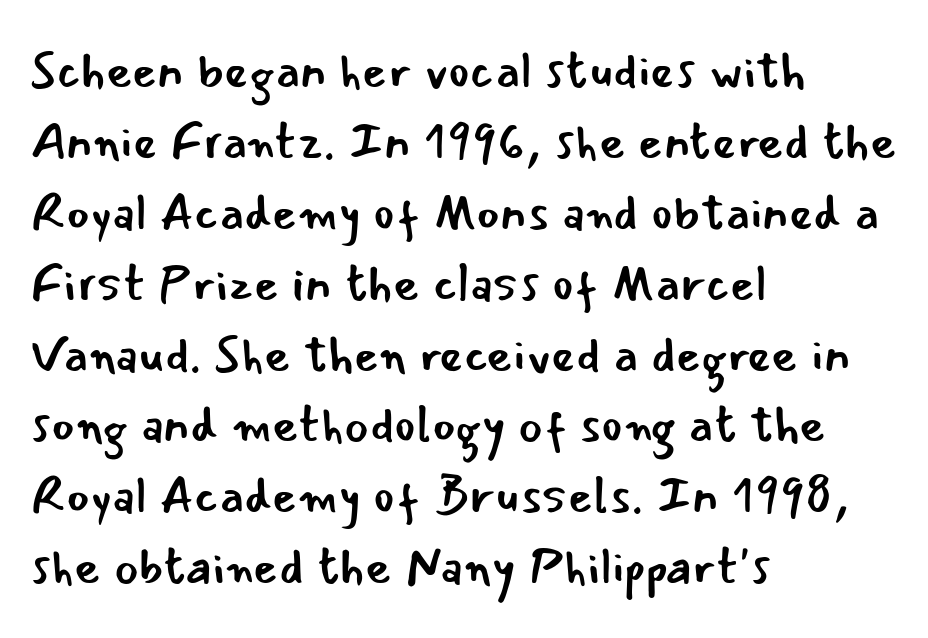
This sample keeps an unexceptional amount of space between lines. In terms of letterform style, serifs are entirely absent. The rag falls on the right side of this text block. How are the letters spaced? Ordinarily, with no added tracking. Designer's note — italics off, roman on.
